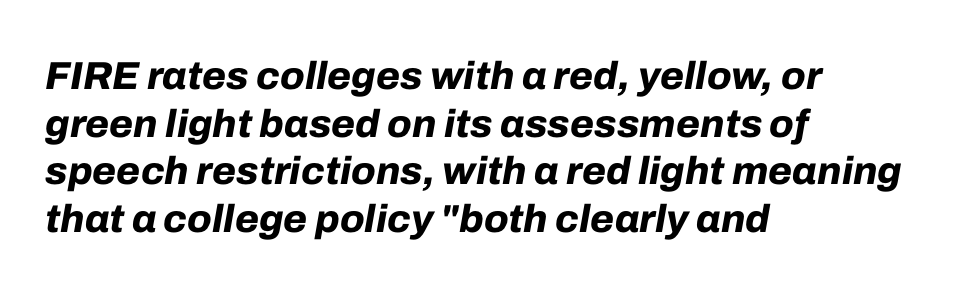
Which margin do the lines hug? The left one — the right edge is uneven. Typographic density is high because the face is bold. Note the varied advance widths — an 'i' is clearly narrower than an 'm'. The letters are slanted; this is an italic face. Check the space under the baseline: it is left empty.
